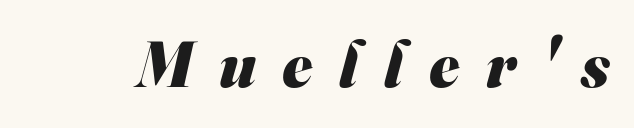
Q: Is the text bold? A: Yes.
Q: Is the typeface a serif or a sans-serif typeface? A: Sans-serif.
Q: Is the text underlined? A: No.
Q: Is the spacing between letters normal or unusually wide? A: Unusually wide.
Q: Width (condensed, normal, or wide)? A: Normal.
Q: Stroke contrast? A: Medium.
Q: x-height? A: Small.
Q: Monospaced? A: No.
